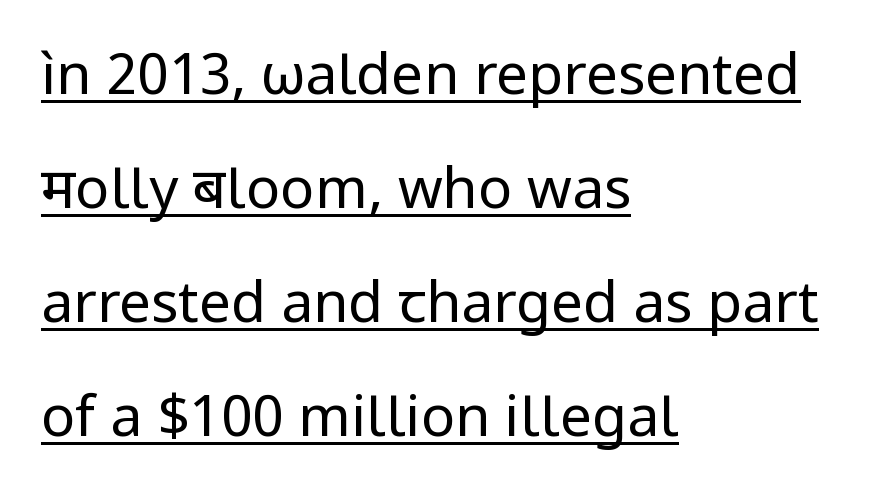
The image shows 57 px regular-weight sans-serif type, upright; set left-aligned, loose line spacing (2.0x), normal letter spacing, underlined; low stroke contrast and a medium x-height.
